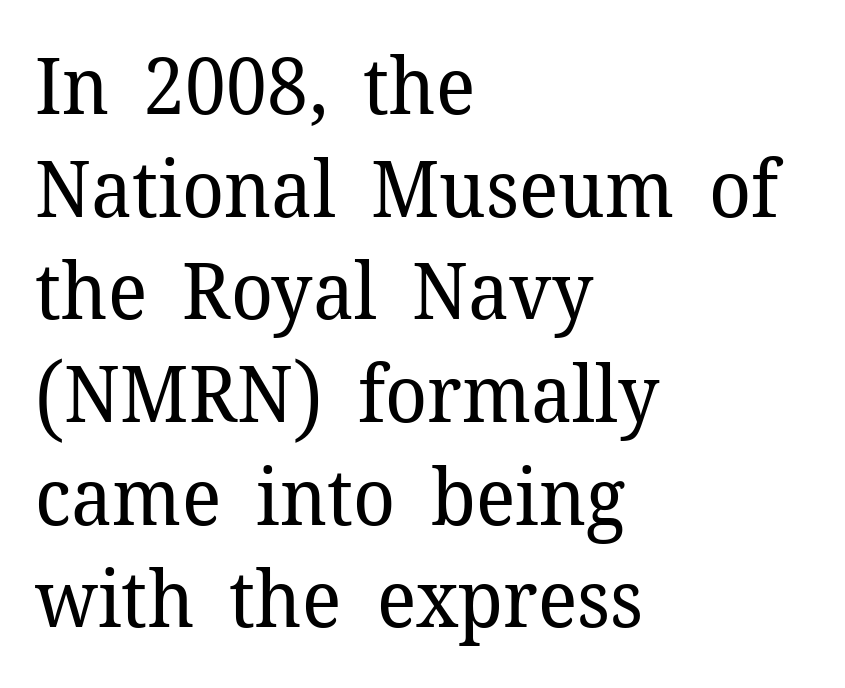
Q: Is the text bold? A: No.
Q: Is the text italic (slanted)? A: No, it is upright.
Q: Is the typeface a serif or a sans-serif typeface? A: Serif.
Q: Is the text underlined? A: No.
Q: How is the paragraph aligned? A: Left-aligned.
Q: Is the spacing between letters normal or unusually wide? A: Normal.
Q: Is the spacing between lines tight, normal or loose? A: Normal.
Q: Width (condensed, normal, or wide)? A: Normal.
Q: Stroke contrast? A: Low.
Q: x-height? A: Medium.
Q: Monospaced? A: No.
